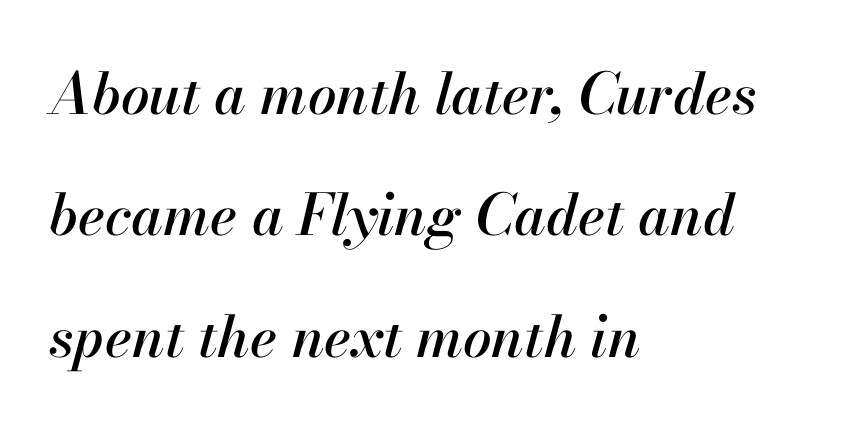
The rendering uses natural spacing where letterforms have individual widths. Lines of text with bare space underneath. Is there much room between lines? Yes — plenty of vertical air separates them. Line starts are locked; line ends wander.
